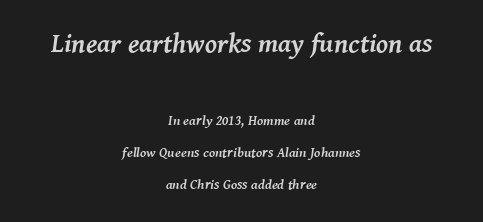
The gaps between neighbouring characters are ordinary and unremarkable. Typeset on center — no edge is straight. Size hierarchy here favors the leading block over the trailing one. The glyphs have the mass of a bold cut.
